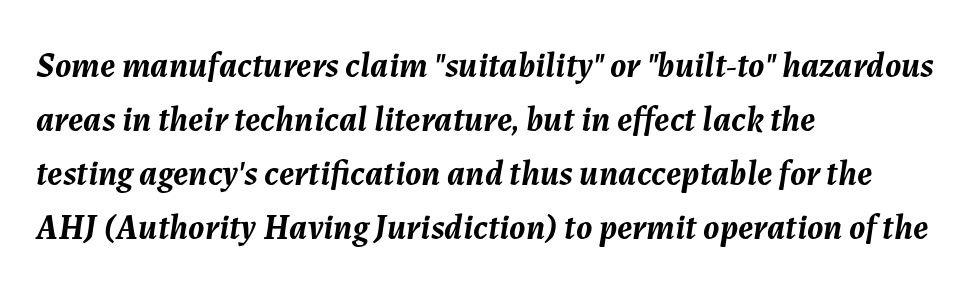
Q: Is the text bold? A: Yes.
Q: Is the text italic (slanted)? A: Yes, it leans right by about 7 degrees.
Q: Is the text underlined? A: No.
Q: How is the paragraph aligned? A: Left-aligned.
Q: Is the spacing between letters normal or unusually wide? A: Normal.
Q: Is the spacing between lines tight, normal or loose? A: Normal.
Q: Width (condensed, normal, or wide)? A: Normal.
Q: Stroke contrast? A: Medium.
Q: x-height? A: Medium.
Q: Monospaced? A: No.
